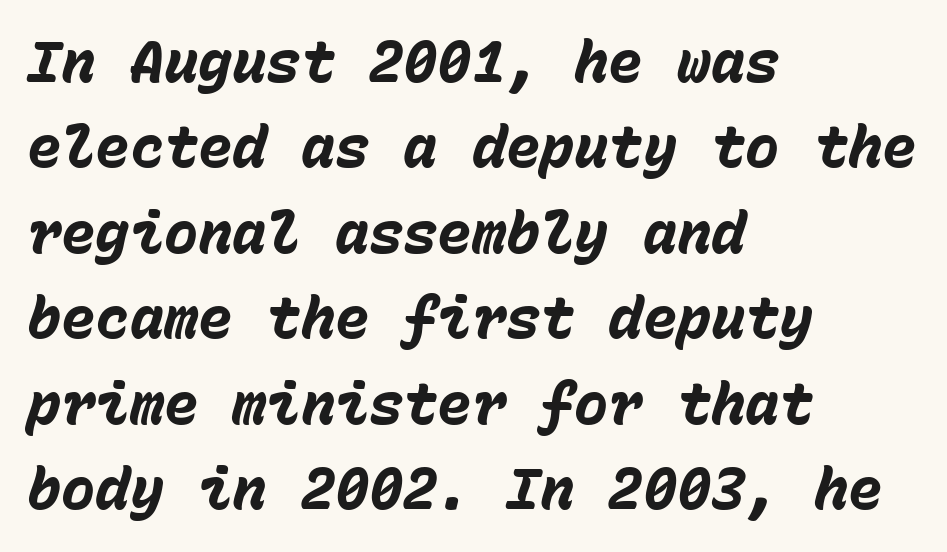
{"italic": "yes", "lean": "right", "slant_degrees": 15, "bold": "yes", "weight": "heavy", "width": "normal", "stroke_contrast": "low", "x_height": "medium", "monospaced": "yes", "underline": "no", "align": "left", "line_spacing": "normal", "line_spacing_ratio": 1.5, "letter_spacing": "normal", "letter_spacing_em": 0.0, "glyph_px": 57}
